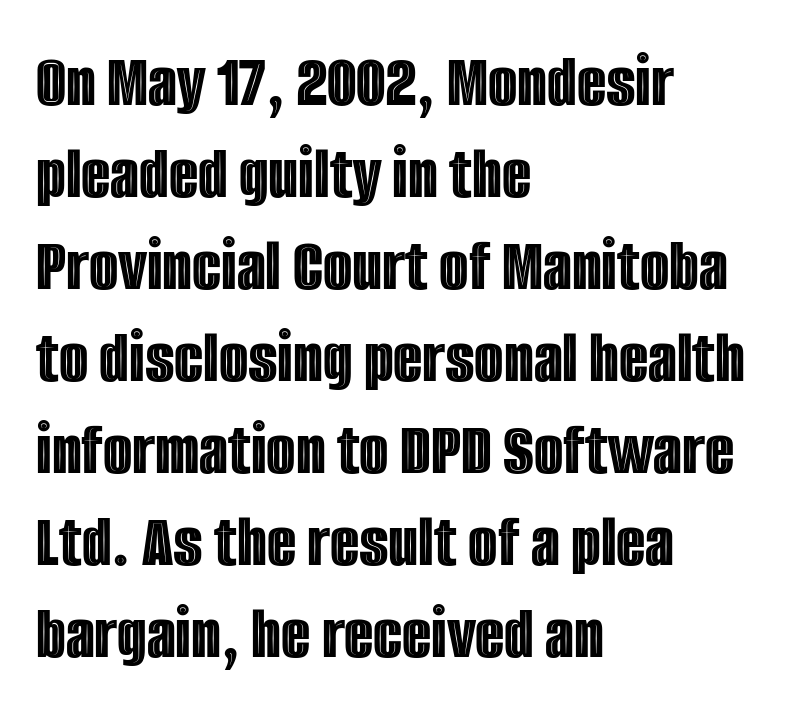
In terms of posture, this sample is upright. Does extra space separate the letters? No, they use regular spacing. The compositor pushed each line to the left boundary. Glance below the letters and you will spot only blank space. Think of a printed novel: that variable character pitch is what you see here.
